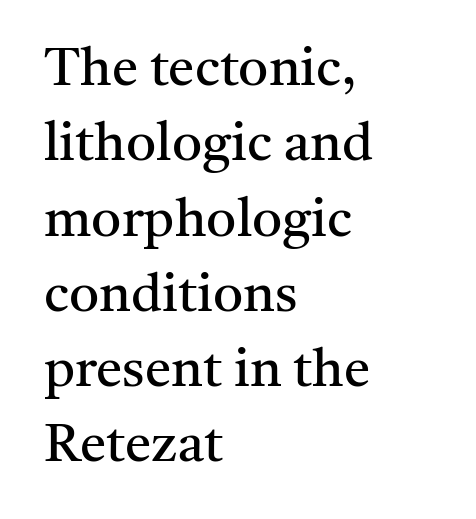
Q: Is the text bold? A: No.
Q: Is the text italic (slanted)? A: No, it is upright.
Q: Is the typeface a serif or a sans-serif typeface? A: Serif.
Q: Is the text underlined? A: No.
Q: How is the paragraph aligned? A: Left-aligned.
Q: Is the spacing between letters normal or unusually wide? A: Normal.
Q: Is the spacing between lines tight, normal or loose? A: Normal.
Q: Width (condensed, normal, or wide)? A: Normal.
Q: Stroke contrast? A: Medium.
Q: x-height? A: Medium.
Q: Monospaced? A: No.
